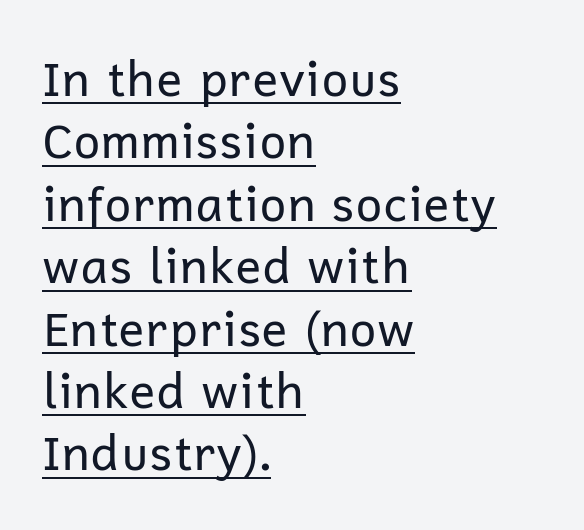
{"serif": "no", "italic": "no", "bold": "no", "weight": "regular", "width": "normal", "stroke_contrast": "low", "x_height": "medium", "monospaced": "no", "underline": "yes", "align": "left", "line_spacing": "normal", "line_spacing_ratio": 1.3, "letter_spacing": "normal", "letter_spacing_em": 0.0, "glyph_px": 48}
